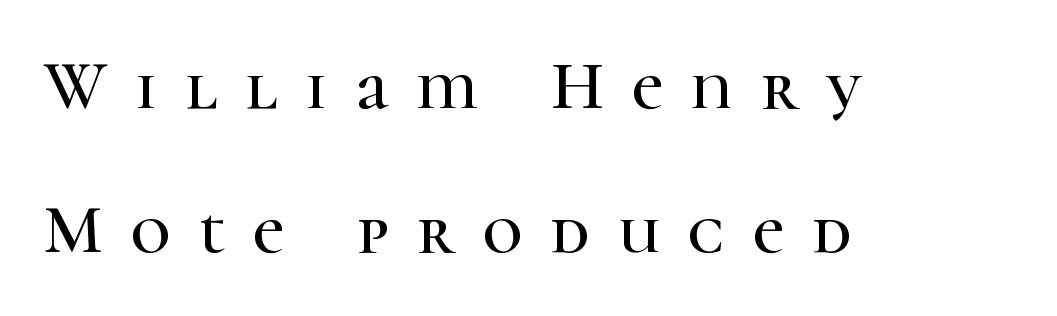
{"serif": "yes", "italic": "no", "width": "normal", "stroke_contrast": "high", "x_height": "medium", "monospaced": "no", "underline": "no", "align": "left", "line_spacing": "loose", "line_spacing_ratio": 2.08, "letter_spacing": "wide", "letter_spacing_em": 0.41, "glyph_px": 69}
